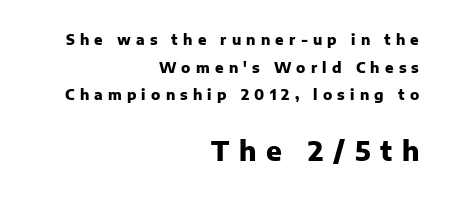
{"italic": "no", "bold": "yes", "underline": "no", "align": "right", "line_spacing": "loose", "line_spacing_ratio": 1.97, "letter_spacing": "wide", "letter_spacing_em": 0.37, "larger_block": "second", "size_ratio": 1.86, "glyph_px": 26}
